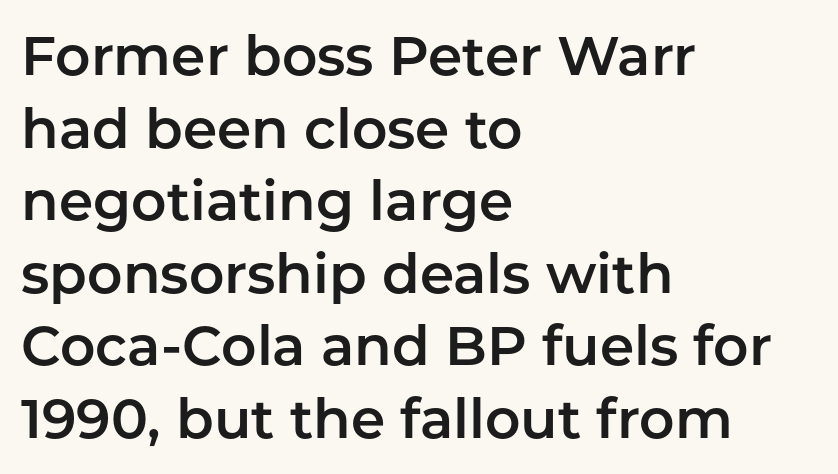
{"serif": "no", "italic": "no", "width": "normal", "stroke_contrast": "low", "x_height": "medium", "monospaced": "no", "underline": "no", "align": "left", "line_spacing": "normal", "line_spacing_ratio": 1.32, "letter_spacing": "normal", "letter_spacing_em": 0.0, "glyph_px": 55}
